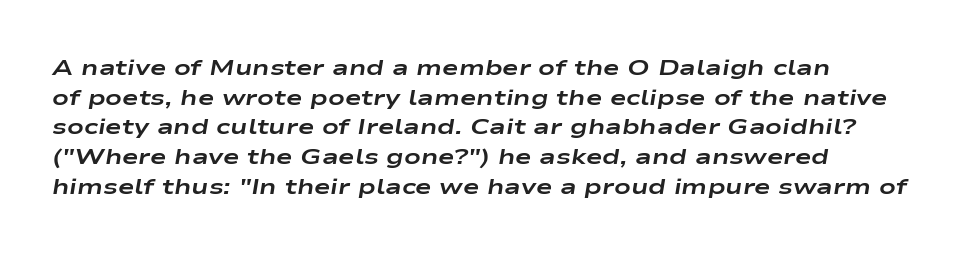
Q: Is the text bold? A: Yes.
Q: Is the text italic (slanted)? A: Yes, it leans right by about 9 degrees.
Q: Is the text underlined? A: No.
Q: Is the spacing between letters normal or unusually wide? A: Normal.
Q: Is the spacing between lines tight, normal or loose? A: Normal.
